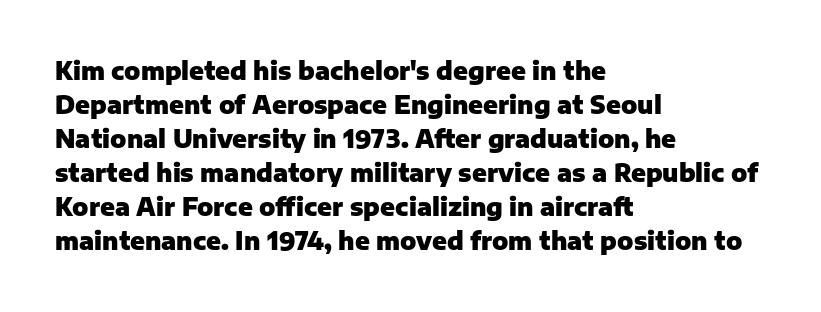
Q: Is the text bold? A: Yes.
Q: Is the text italic (slanted)? A: No, it is upright.
Q: Is the text underlined? A: No.
Q: How is the paragraph aligned? A: Left-aligned.
Q: Is the spacing between letters normal or unusually wide? A: Normal.
Q: Is the spacing between lines tight, normal or loose? A: Normal.
